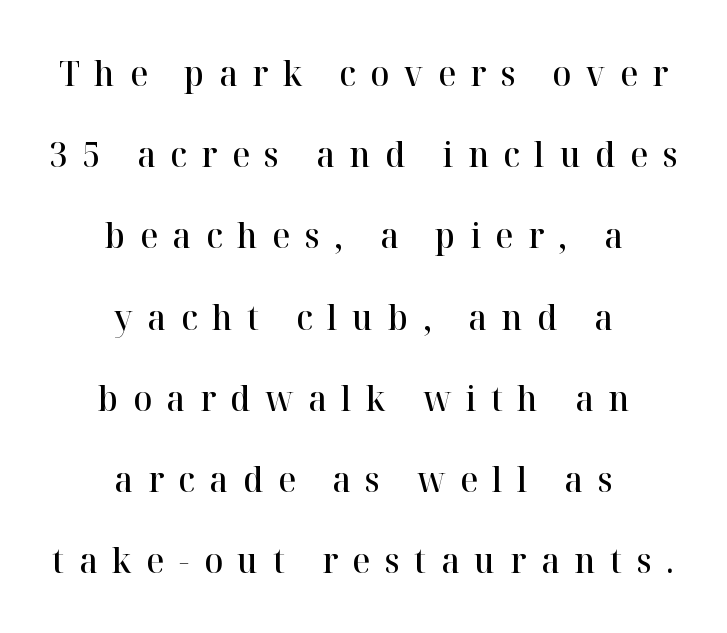
Underline: absent. The characters display serif detailing at their extremities. These lines stand farther apart than default settings would place them. The compositor balanced each line on the midline.
